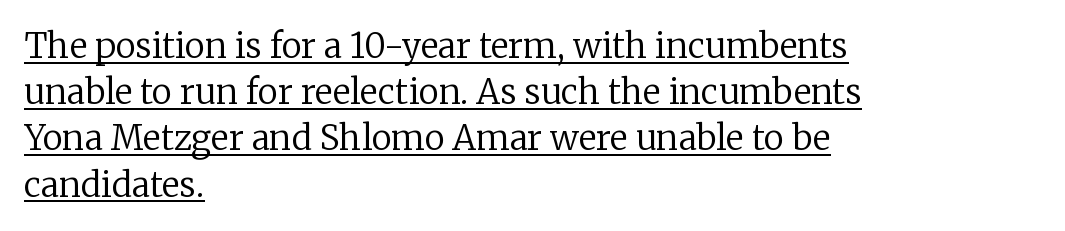
The face used here is proportionally spaced, like ordinary book or web type. Between one letter and the next there's only the usual sliver of space. Casual observation: everything's shoved over to the left. The cut favours lightness, reaching ordinary text weight at its darkest. This is serif lettering, the kind often seen in printed books.
